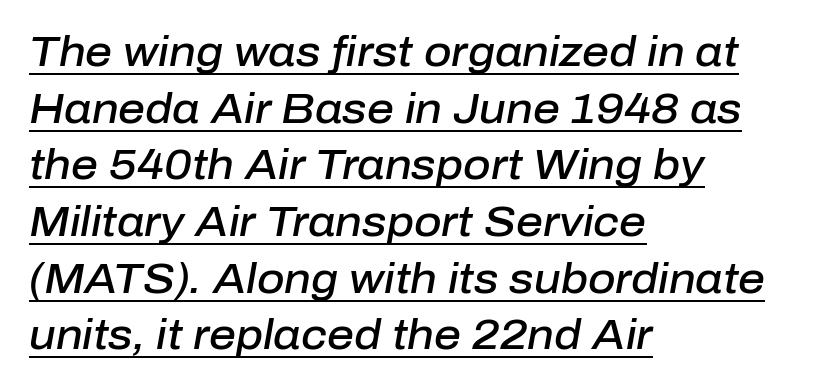
Tracking value appears to be zero — textbook default spacing. The lettering tilts uniformly, giving the passage an italic look. How would I describe the line gaps? Plain and ordinary. Do the characters align in a grid? No, the font is proportional.
